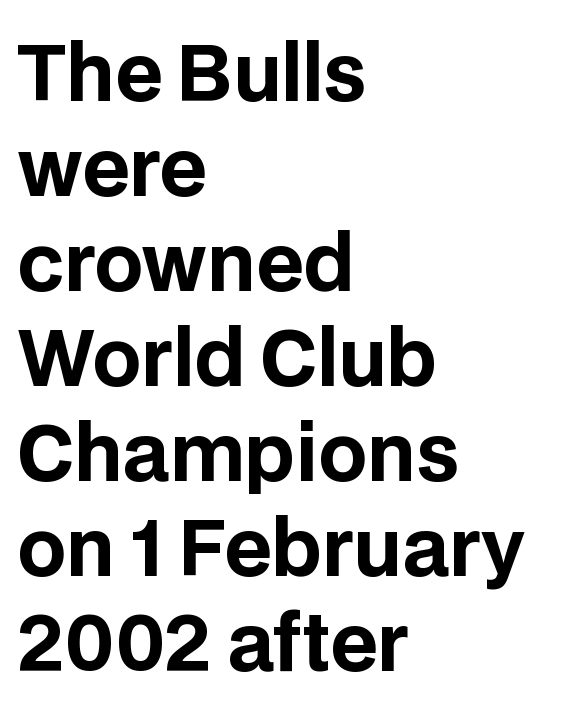
The image shows 76 px bold sans-serif type, upright; set left-aligned, normal line spacing (1.25x), normal letter spacing, not underlined; low stroke contrast and a large x-height.
